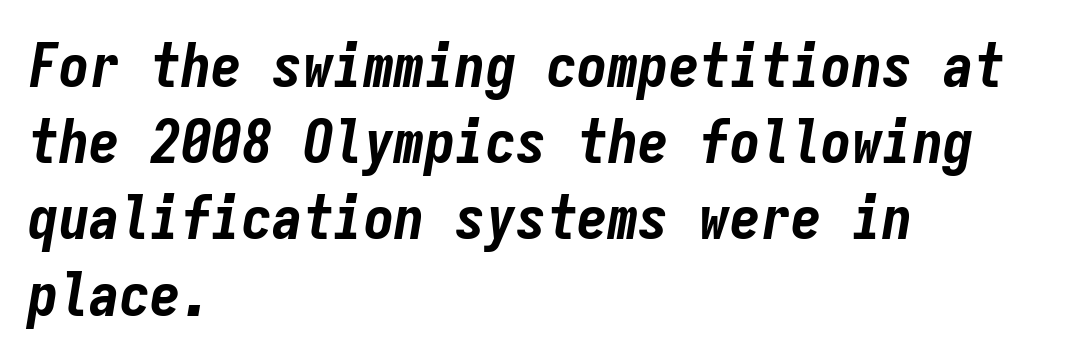
{"italic": "yes", "lean": "right", "slant_degrees": 9, "bold": "yes", "weight": "bold", "width": "condensed", "stroke_contrast": "low", "x_height": "medium", "monospaced": "yes", "underline": "no", "align": "left", "line_spacing": "normal", "line_spacing_ratio": 1.25, "letter_spacing": "normal", "letter_spacing_em": 0.0, "glyph_px": 61}
